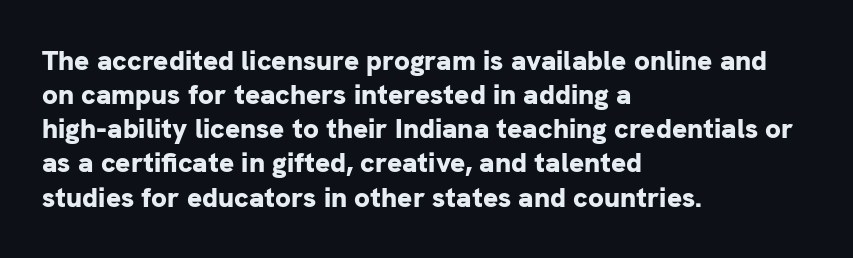
Q: Is the text bold? A: Yes.
Q: Is the text italic (slanted)? A: No, it is upright.
Q: Is the typeface a serif or a sans-serif typeface? A: Sans-serif.
Q: Is the text underlined? A: No.
Q: How is the paragraph aligned? A: Left-aligned.
Q: Is the spacing between letters normal or unusually wide? A: Normal.
Q: Width (condensed, normal, or wide)? A: Normal.
Q: Stroke contrast? A: Low.
Q: x-height? A: Medium.
Q: Monospaced? A: No.
